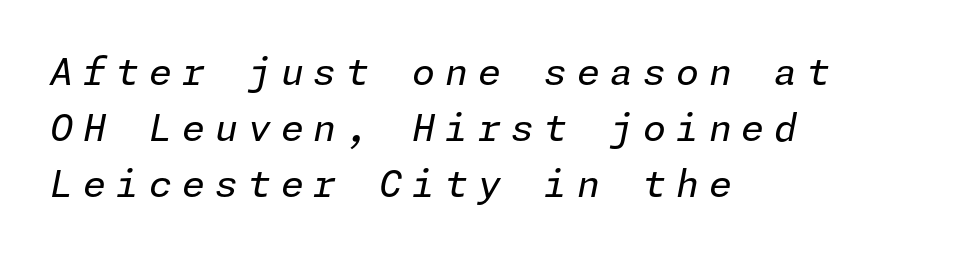
{"italic": "yes", "lean": "right", "slant_degrees": 11, "bold": "no", "weight": "regular", "width": "normal", "stroke_contrast": "low", "x_height": "medium", "underline": "no", "align": "left", "line_spacing": "normal", "line_spacing_ratio": 1.52, "letter_spacing": "wide", "letter_spacing_em": 0.27, "glyph_px": 37}
